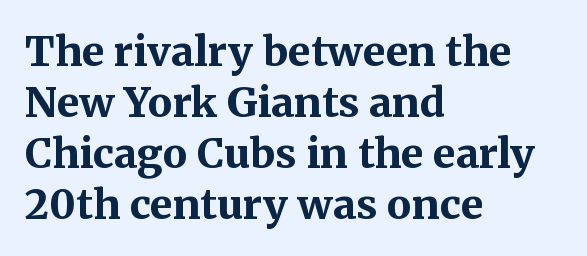
{"serif": "yes", "italic": "no", "bold": "yes", "weight": "bold", "width": "normal", "stroke_contrast": "medium", "x_height": "medium", "monospaced": "no", "underline": "no", "align": "left", "line_spacing_ratio": 1.24, "letter_spacing": "normal", "letter_spacing_em": 0.0, "glyph_px": 41}
